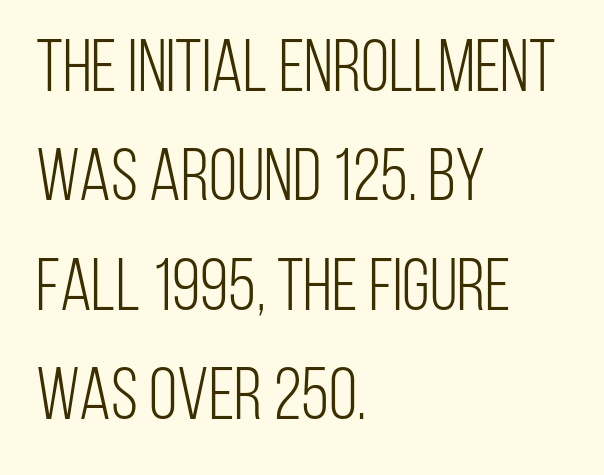
The text block is weighted toward the left margin, trailing off unevenly rightward. The passage shown is typeset with a sans-serif family. Unmarked baselines from the first word to the last. Proportional: the letters do not fall into vertical columns.
